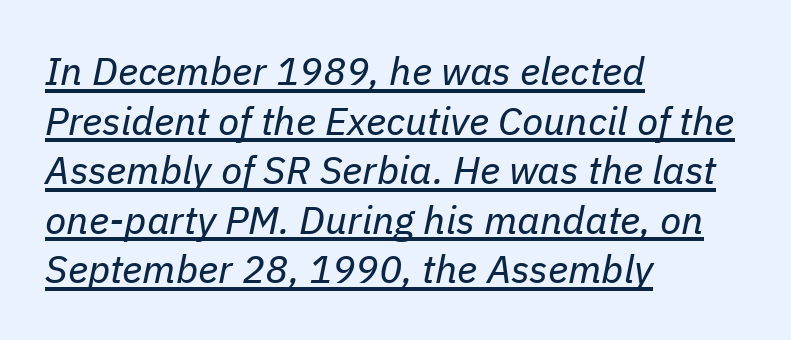
A typographer would call this underscored text. Left-aligned paragraph, ragged on the right. The letters look calm and open, with moderate or lighter stems. The font's italic variant was chosen for this text.
